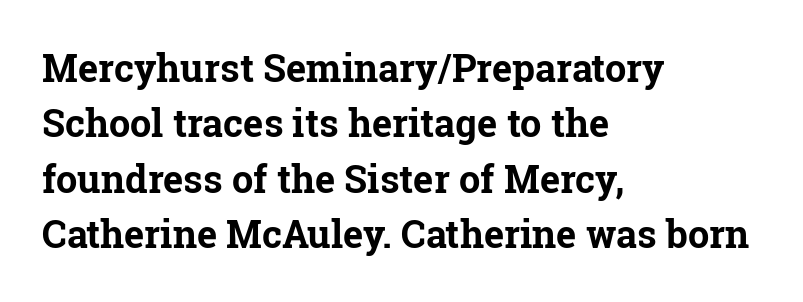
Q: Is the text bold? A: Yes.
Q: Is the text italic (slanted)? A: No, it is upright.
Q: Is the typeface a serif or a sans-serif typeface? A: Serif.
Q: Is the text underlined? A: No.
Q: How is the paragraph aligned? A: Left-aligned.
Q: Is the spacing between letters normal or unusually wide? A: Normal.
Q: Is the spacing between lines tight, normal or loose? A: Normal.
Q: Width (condensed, normal, or wide)? A: Normal.
Q: Stroke contrast? A: Low.
Q: x-height? A: Medium.
Q: Monospaced? A: No.
